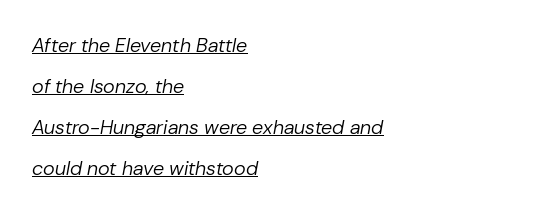
The image shows 20 px text type, italic (leaning right); set left-aligned, loose line spacing (2.05x), normal letter spacing, underlined.
